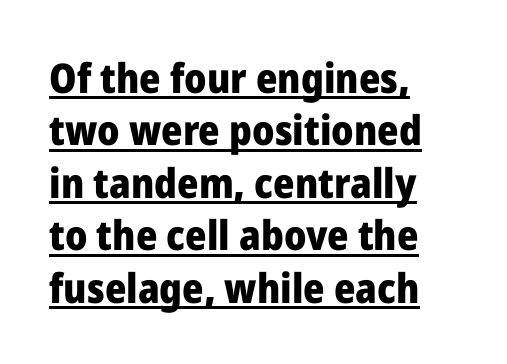
The image shows 41 px heavy sans-serif type, upright; set left-aligned, normal line spacing (1.28x), normal letter spacing, underlined; low stroke contrast and a medium x-height.
